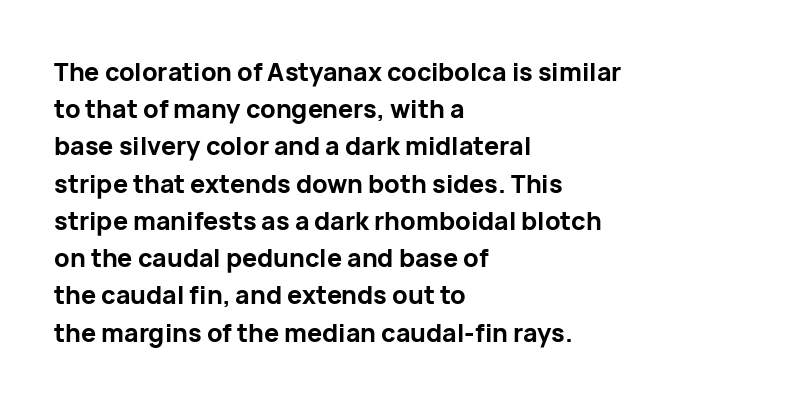
Italic: no, the glyphs are upright roman. Weight: bold. A typesetter would call this zero additional tracking. Does the copy run flush right? No — it runs flush left. In terms of leading, this rendering sits right in the middle. Quick note: underline off.
